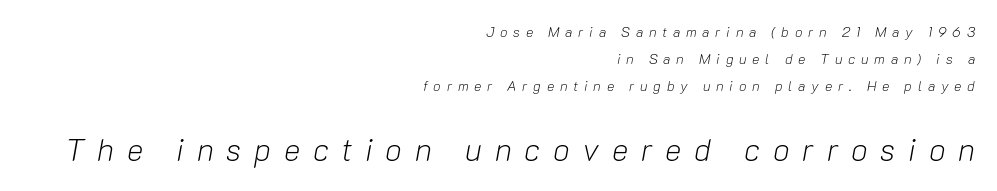
The rendering applies a slant to the glyphs. Underline: absent. The letterforms sit at book weight or below. The rendering anchors every line to the right-hand side. Varying glyph widths throughout — classic text-font behaviour. Size contrast runs from small at the top to large at the bottom.
